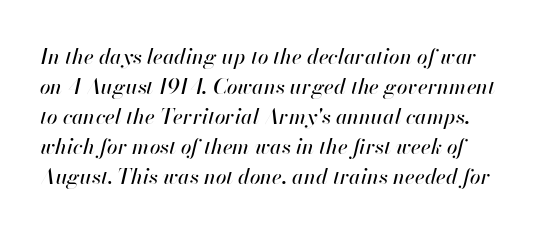
Q: Is the text italic (slanted)? A: Yes, it leans right by about 13 degrees.
Q: Is the text underlined? A: No.
Q: Is the spacing between letters normal or unusually wide? A: Normal.
Q: Is the spacing between lines tight, normal or loose? A: Normal.
